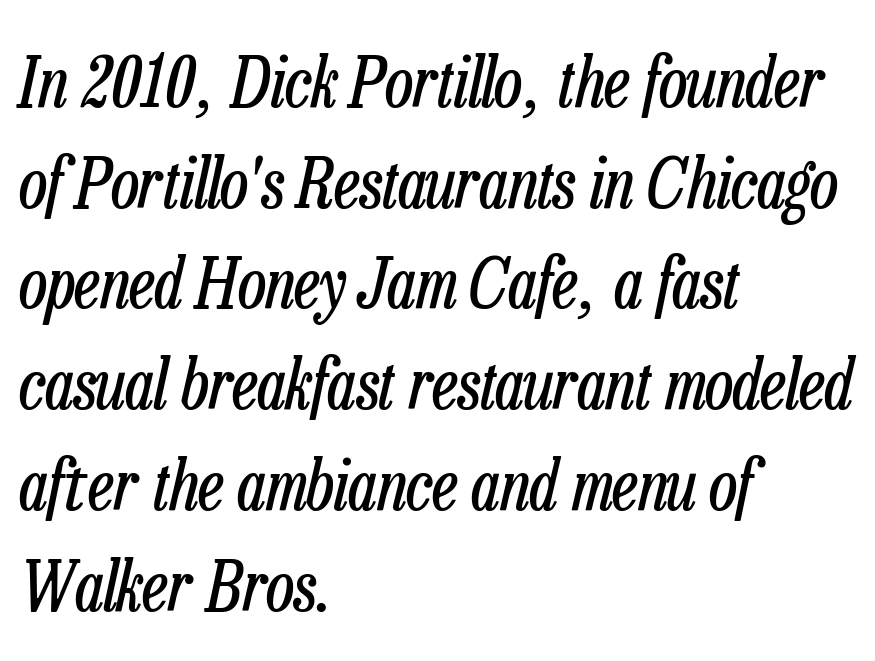
{"italic": "yes", "lean": "right", "slant_degrees": 13, "bold": "no", "weight": "regular", "width": "condensed", "stroke_contrast": "low", "x_height": "medium", "monospaced": "no", "underline": "no", "align": "left", "line_spacing": "normal", "line_spacing_ratio": 1.46, "letter_spacing": "normal", "letter_spacing_em": 0.0, "glyph_px": 69}
